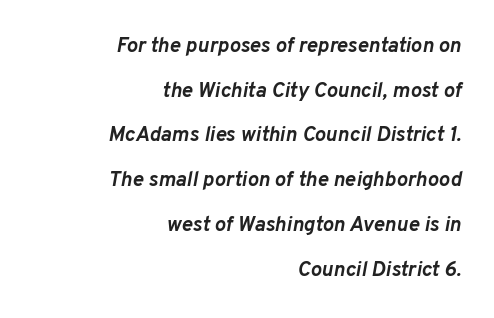
Q: Is the text bold? A: Yes.
Q: Is the text italic (slanted)? A: Yes, it leans right by about 10 degrees.
Q: Is the text underlined? A: No.
Q: How is the paragraph aligned? A: Right-aligned.
Q: Is the spacing between letters normal or unusually wide? A: Normal.
Q: Is the spacing between lines tight, normal or loose? A: Loose.
